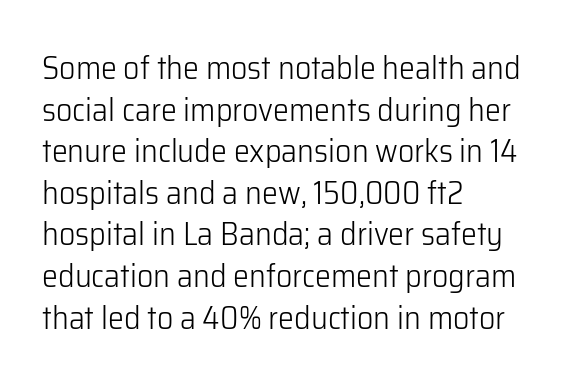
{"serif": "no", "italic": "no", "bold": "no", "weight": "light", "width": "normal", "stroke_contrast": "low", "x_height": "medium", "monospaced": "no", "underline": "no", "align": "left", "line_spacing": "normal", "line_spacing_ratio": 1.3, "letter_spacing": "normal", "letter_spacing_em": 0.0, "glyph_px": 32}
